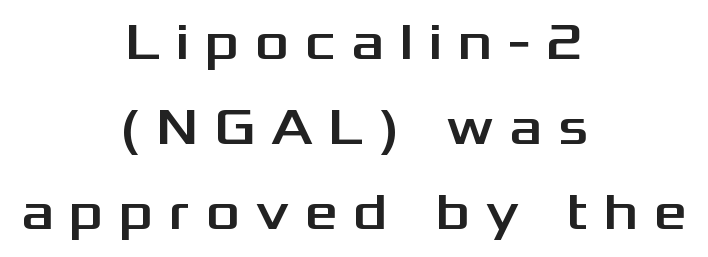
{"serif": "no", "italic": "no", "width": "wide", "stroke_contrast": "medium", "x_height": "medium", "monospaced": "no", "underline": "no", "align": "center", "line_spacing": "normal", "line_spacing_ratio": 1.63, "letter_spacing": "wide", "letter_spacing_em": 0.3, "glyph_px": 52}
